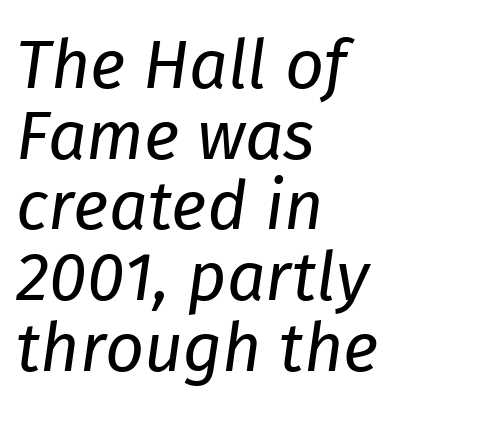
Q: Is the text bold? A: No.
Q: Is the text italic (slanted)? A: Yes, it leans right by about 8 degrees.
Q: Is the text underlined? A: No.
Q: How is the paragraph aligned? A: Left-aligned.
Q: Is the spacing between letters normal or unusually wide? A: Normal.
Q: Is the spacing between lines tight, normal or loose? A: Tight.
Q: Width (condensed, normal, or wide)? A: Normal.
Q: Stroke contrast? A: Low.
Q: x-height? A: Medium.
Q: Monospaced? A: No.
